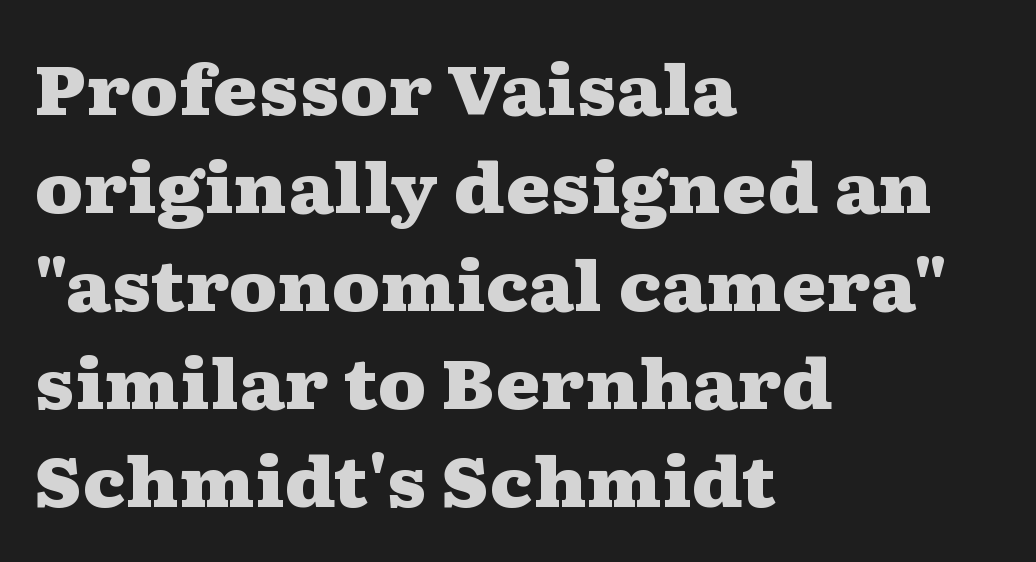
This block has exactly the height ordinary leading produces. The face used here is rendered with its standard letterfit. Lines of text with bare space underneath. The lettering holds an erect, upright posture throughout. Compared with an ordinary text face, these strokes are far heavier — a full bold.
